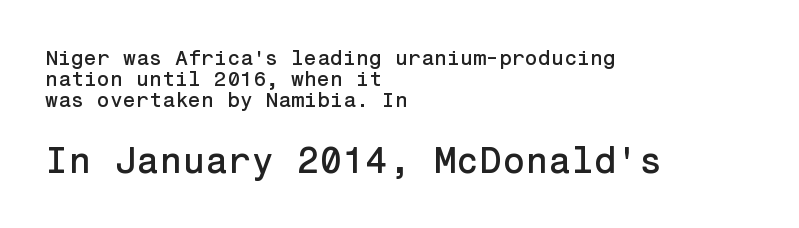
{"serif": "no", "italic": "no", "width": "normal", "stroke_contrast": "low", "x_height": "medium", "underline": "no", "align": "left", "line_spacing": "tight", "line_spacing_ratio": 0.99, "letter_spacing": "normal", "letter_spacing_em": 0.0, "larger_block": "second", "size_ratio": 1.76, "glyph_px": 37}
